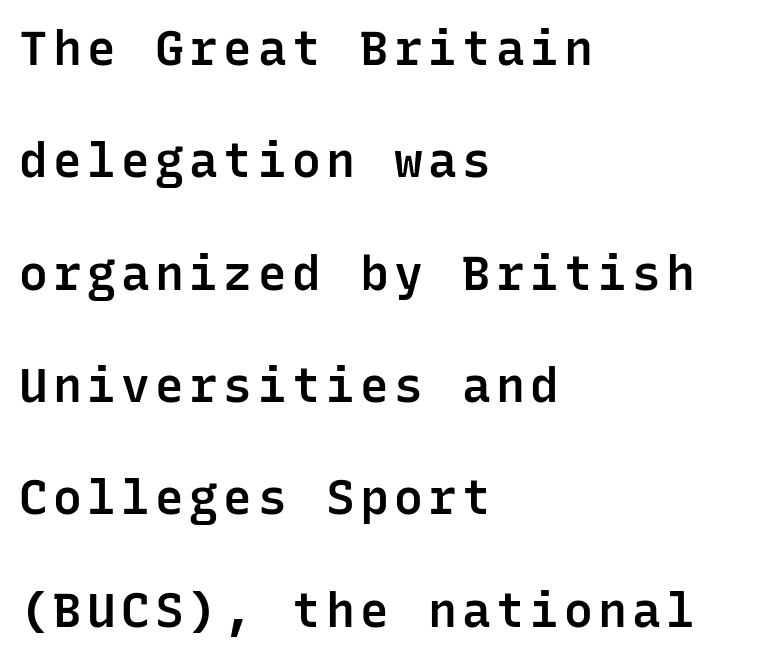
Is there any slant? The stems are plumb. A sans-serif font was chosen for this passage. These lines stand farther apart than default settings would place them. The passage shown is typed in a monospace face where columns stay perfectly aligned.
